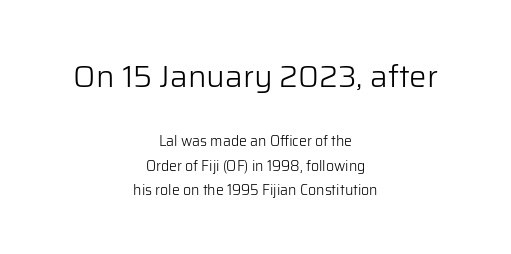
{"serif": "no", "italic": "no", "bold": "no", "weight": "light", "width": "normal", "stroke_contrast": "low", "x_height": "medium", "monospaced": "no", "underline": "no", "align": "center", "line_spacing_ratio": 1.75, "letter_spacing": "normal", "letter_spacing_em": 0.0, "larger_block": "first", "size_ratio": 2.21, "glyph_px": 31}
